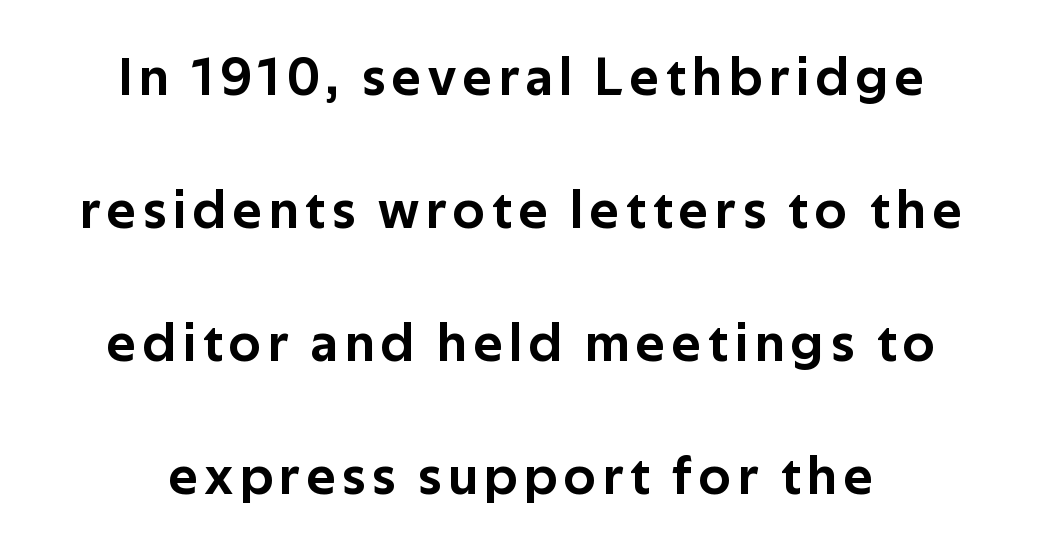
{"serif": "no", "italic": "no", "width": "normal", "stroke_contrast": "low", "x_height": "medium", "monospaced": "no", "underline": "no", "line_spacing": "loose", "line_spacing_ratio": 2.46, "glyph_px": 54}
